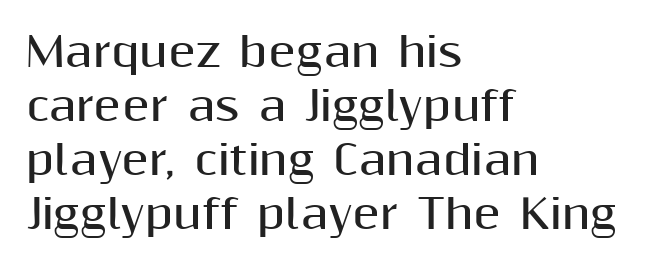
{"serif": "no", "italic": "no", "bold": "yes", "weight": "bold", "width": "normal", "stroke_contrast": "medium", "x_height": "medium", "monospaced": "no", "underline": "no", "align": "left", "line_spacing": "normal", "line_spacing_ratio": 1.35, "letter_spacing": "normal", "letter_spacing_em": 0.0, "glyph_px": 40}
